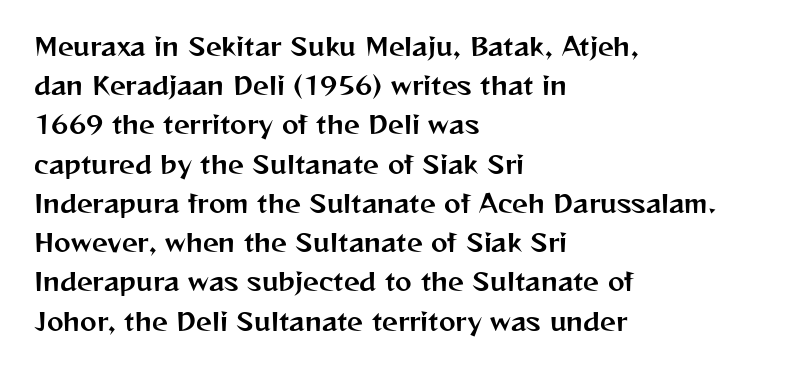
The foot of each line stays bare and open. Upright lettering throughout. Characters follow at the spacing the type designer built in. Line spacing here is normal.
